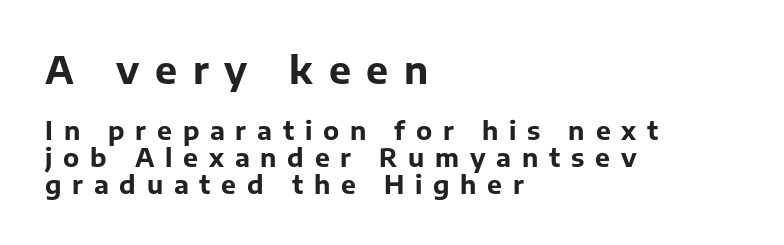
Q: Is the text bold? A: Yes.
Q: Is the text italic (slanted)? A: No, it is upright.
Q: Is the typeface a serif or a sans-serif typeface? A: Sans-serif.
Q: Is the text underlined? A: No.
Q: How is the paragraph aligned? A: Left-aligned.
Q: Is the spacing between letters normal or unusually wide? A: Unusually wide.
Q: Is the spacing between lines tight, normal or loose? A: Tight.
Q: Which block of text is set in a larger size, the first (top) or the second (bottom)? A: The first (top) one.
Q: Width (condensed, normal, or wide)? A: Normal.
Q: Stroke contrast? A: Low.
Q: x-height? A: Medium.
Q: Monospaced? A: No.
